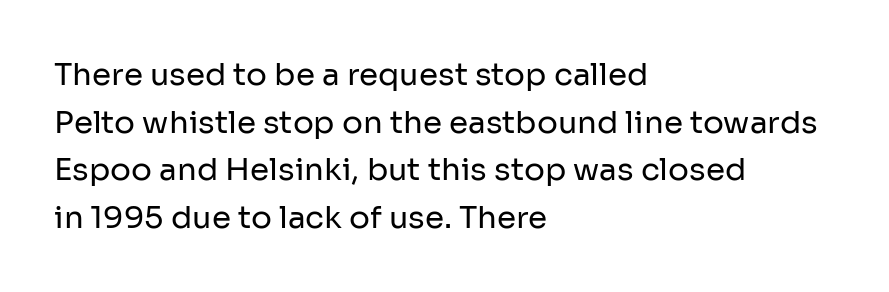
Here the designer chose a conventional face with non-uniform glyph widths. Stroke thickness stays within the range of a standard reading face or lighter. The block of text has a typical density, with ordinary space between rows. You can tell from the bare stems that sans-serif type was used. All the whitespace from short lines collects on the right. In terms of posture, this sample is upright.
